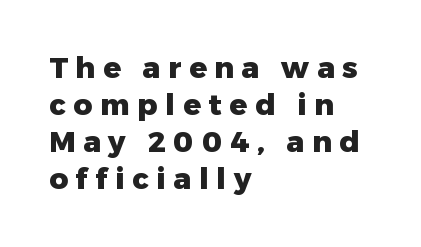
Q: Is the text bold? A: Yes.
Q: Is the text italic (slanted)? A: No, it is upright.
Q: Is the typeface a serif or a sans-serif typeface? A: Sans-serif.
Q: Is the text underlined? A: No.
Q: How is the paragraph aligned? A: Left-aligned.
Q: Is the spacing between letters normal or unusually wide? A: Unusually wide.
Q: Is the spacing between lines tight, normal or loose? A: Normal.
Q: Width (condensed, normal, or wide)? A: Normal.
Q: Stroke contrast? A: Low.
Q: x-height? A: Medium.
Q: Monospaced? A: No.
